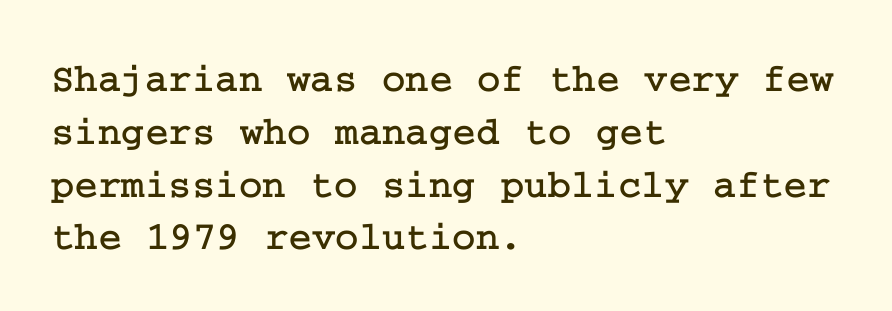
Characters remain perfectly vertical along every line. The text was rendered using a seriffed face with decorative stroke endings. The text block is weighted toward the left margin, trailing off unevenly rightward. The area under the type is left untouched. Evenly set lines give the paragraph a standard silhouette.
